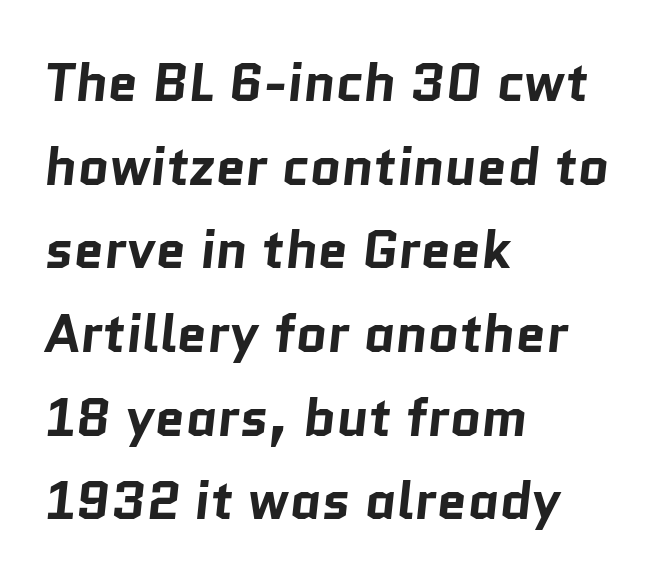
Q: Is the text bold? A: Yes.
Q: Is the typeface a serif or a sans-serif typeface? A: Sans-serif.
Q: Is the text underlined? A: No.
Q: How is the paragraph aligned? A: Left-aligned.
Q: Is the spacing between letters normal or unusually wide? A: Normal.
Q: Is the spacing between lines tight, normal or loose? A: Normal.
Q: Width (condensed, normal, or wide)? A: Normal.
Q: Stroke contrast? A: Low.
Q: x-height? A: Medium.
Q: Monospaced? A: No.
